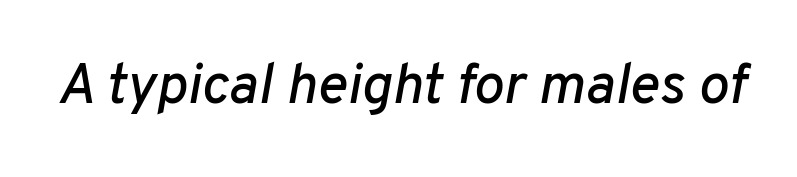
Rendered with sloped, italic letterforms. Has an underline been added? It has not. Here the designer chose a conventional face with non-uniform glyph widths. Tracking value appears to be zero — textbook default spacing.
